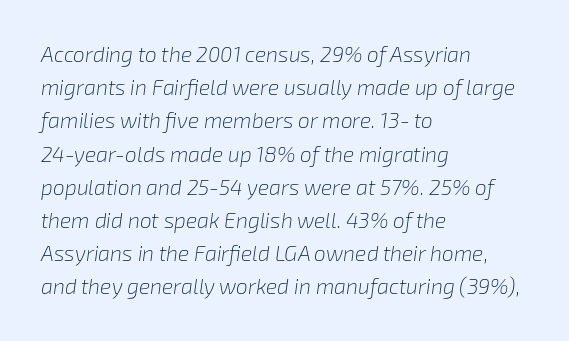
No extra tracking has been applied to these lines. The axis of the letterforms is tilted away from vertical. Compared with typical paragraphs, the rows here are spaced about the same. Line beginnings align vertically; line endings do not. This reads as an unemphasized weight, regular at the heaviest. Check the space under the baseline: it is left empty.
